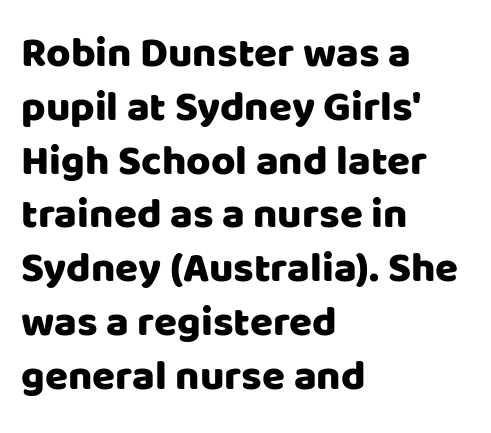
The image shows 42 px sans-serif type, upright; set left-aligned, normal line spacing (1.28x), normal letter spacing, not underlined; low stroke contrast and a large x-height.
